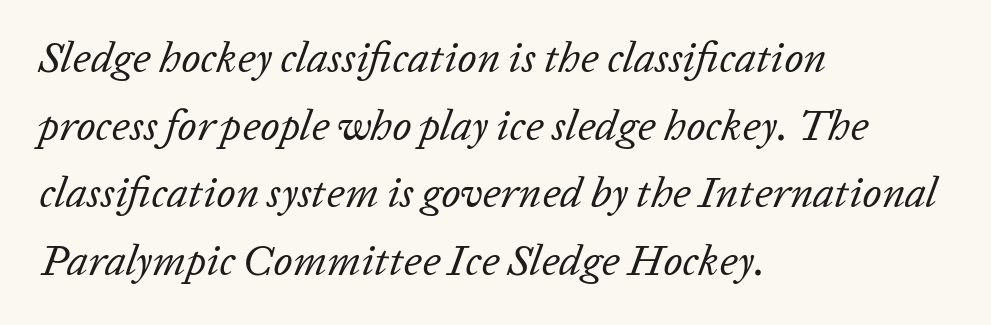
{"italic": "yes", "lean": "right", "slant_degrees": 20, "bold": "no", "weight": "regular", "width": "normal", "stroke_contrast": "low", "x_height": "medium", "monospaced": "no", "underline": "no", "align": "left", "line_spacing": "normal", "line_spacing_ratio": 1.57, "letter_spacing": "normal", "letter_spacing_em": 0.0, "glyph_px": 43}
